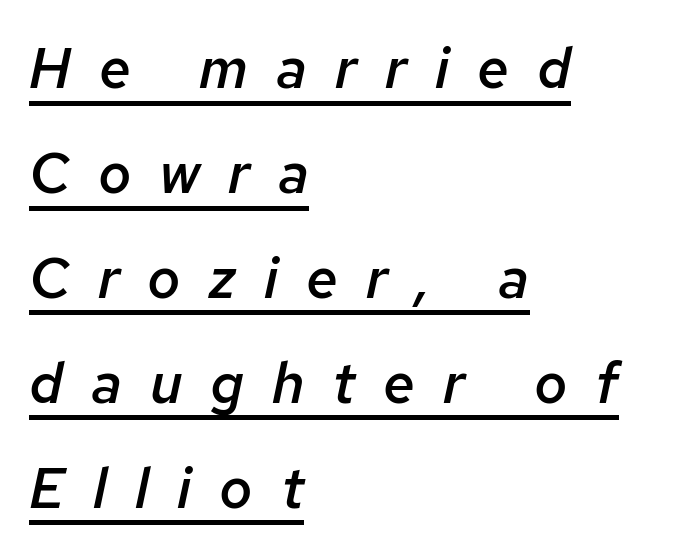
The image shows 57 px semibold type, italic (leaning right); set left-aligned, line spacing 1.84x, unusually wide letter spacing (+0.49 em), underlined; low stroke contrast and a medium x-height.
